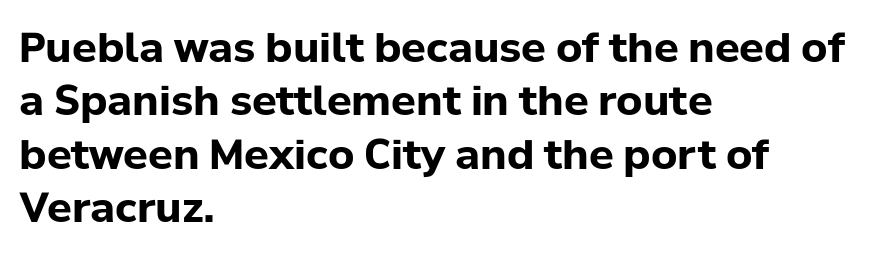
{"serif": "no", "italic": "no", "bold": "yes", "weight": "bold", "width": "normal", "stroke_contrast": "low", "x_height": "medium", "monospaced": "no", "underline": "no", "align": "left", "line_spacing": "normal", "line_spacing_ratio": 1.3, "letter_spacing": "normal", "letter_spacing_em": 0.0, "glyph_px": 41}
